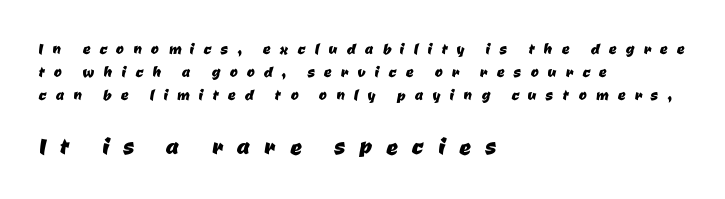
{"serif": "no", "width": "normal", "stroke_contrast": "low", "x_height": "medium", "monospaced": "no", "underline": "no", "align": "left", "line_spacing_ratio": 1.2, "letter_spacing": "wide", "letter_spacing_em": 0.49, "larger_block": "second", "size_ratio": 1.53, "glyph_px": 29}
